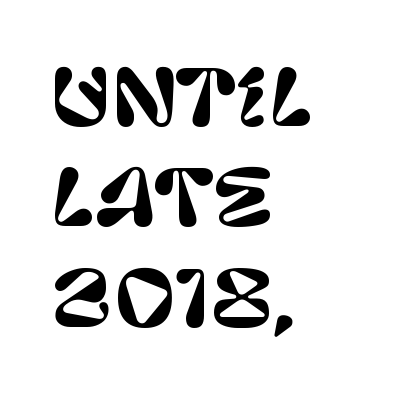
The image shows 76 px sans-serif type; set left-aligned, normal line spacing (1.32x), normal letter spacing, not underlined; low stroke contrast and a large x-height.
